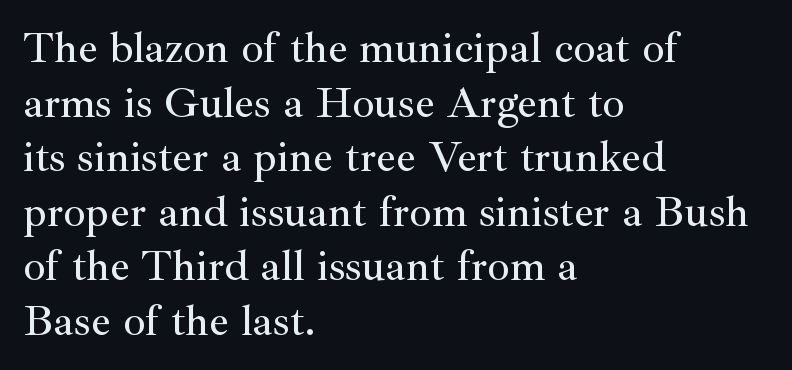
Q: Is the text italic (slanted)? A: No, it is upright.
Q: Is the typeface a serif or a sans-serif typeface? A: Serif.
Q: Is the text underlined? A: No.
Q: How is the paragraph aligned? A: Left-aligned.
Q: Is the spacing between letters normal or unusually wide? A: Normal.
Q: Width (condensed, normal, or wide)? A: Normal.
Q: Stroke contrast? A: Medium.
Q: x-height? A: Small.
Q: Monospaced? A: No.
